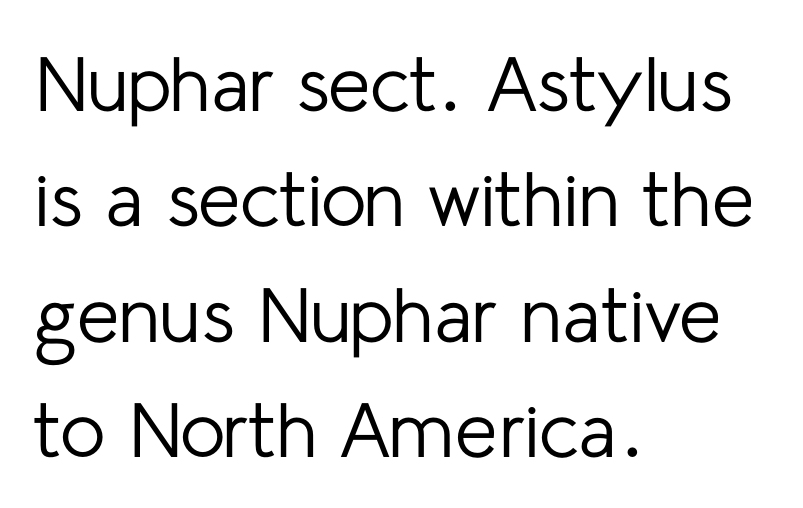
The image shows 77 px regular-weight sans-serif type, upright; set left-aligned, normal line spacing (1.5x), normal letter spacing, not underlined; low stroke contrast and a medium x-height.
